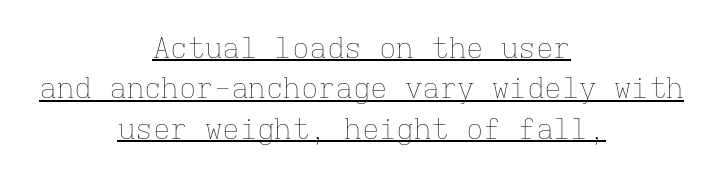
{"italic": "no", "bold": "no", "weight": "thin", "width": "normal", "stroke_contrast": "low", "x_height": "medium", "monospaced": "yes", "underline": "yes", "align": "center", "line_spacing": "normal", "line_spacing_ratio": 1.39, "letter_spacing": "normal", "letter_spacing_em": 0.0, "glyph_px": 29}
